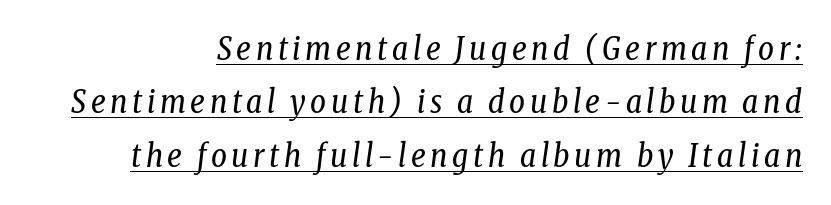
The image shows 31 px regular-weight, condensed serif type, italic (leaning right); set line spacing 1.72x, underlined; low stroke contrast and a medium x-height.
